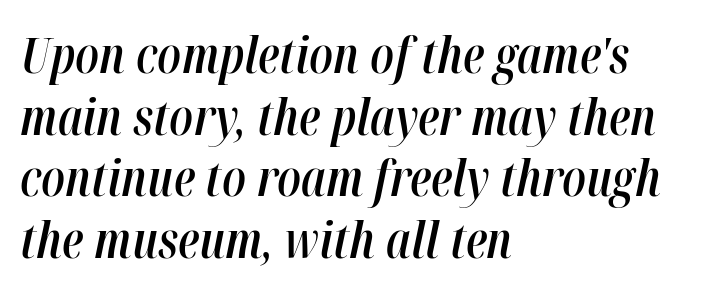
{"italic": "yes", "lean": "right", "slant_degrees": 12, "bold": "semi", "weight": "semibold", "width": "condensed", "stroke_contrast": "high", "x_height": "medium", "monospaced": "no", "underline": "no", "align": "left", "line_spacing": "normal", "line_spacing_ratio": 1.26, "letter_spacing": "normal", "letter_spacing_em": 0.0, "glyph_px": 49}
